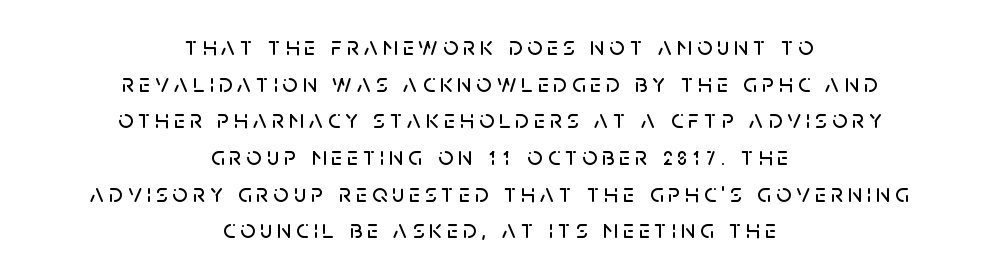
The image shows 26 px text type, upright; set centered, normal line spacing (1.41x), not underlined.
